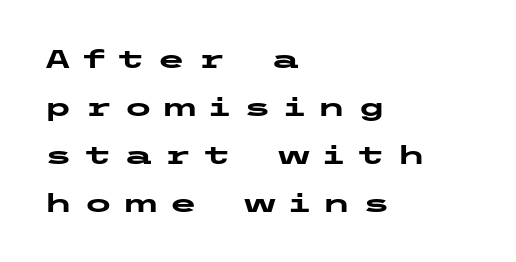
{"italic": "no", "bold": "yes", "underline": "no", "align": "left", "line_spacing_ratio": 1.84, "letter_spacing": "wide", "letter_spacing_em": 0.43, "glyph_px": 26}
